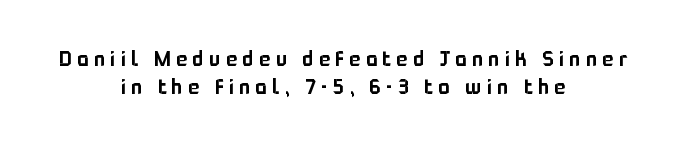
Q: Is the text italic (slanted)? A: No, it is upright.
Q: Is the text underlined? A: No.
Q: How is the paragraph aligned? A: Centered.
Q: Is the spacing between letters normal or unusually wide? A: Unusually wide.
Q: Is the spacing between lines tight, normal or loose? A: Normal.
